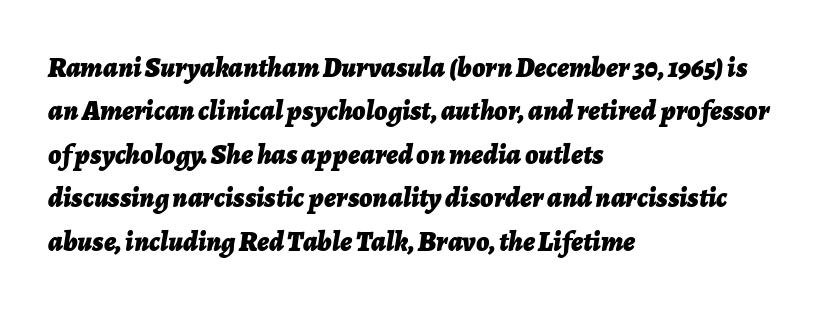
The image shows 28 px bold type, italic (leaning right); set left-aligned, normal line spacing (1.55x), normal letter spacing, not underlined; low stroke contrast and a medium x-height.
